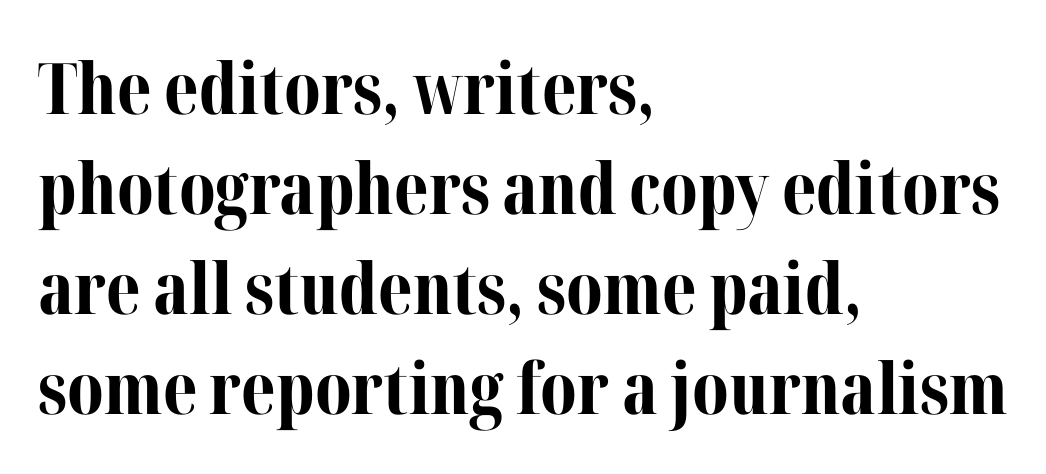
Q: Is the text bold? A: Yes.
Q: Is the text italic (slanted)? A: No, it is upright.
Q: Is the typeface a serif or a sans-serif typeface? A: Serif.
Q: Is the text underlined? A: No.
Q: How is the paragraph aligned? A: Left-aligned.
Q: Is the spacing between letters normal or unusually wide? A: Normal.
Q: Is the spacing between lines tight, normal or loose? A: Normal.
Q: Width (condensed, normal, or wide)? A: Normal.
Q: Stroke contrast? A: Medium.
Q: x-height? A: Medium.
Q: Monospaced? A: No.
